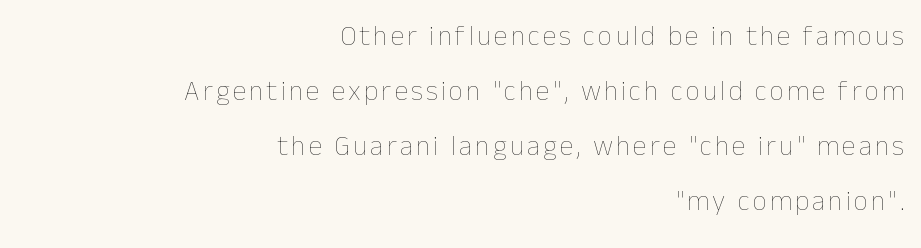
Q: Is the text bold? A: No.
Q: Is the text italic (slanted)? A: No, it is upright.
Q: Is the text underlined? A: No.
Q: How is the paragraph aligned? A: Right-aligned.
Q: Is the spacing between lines tight, normal or loose? A: Loose.
Q: Width (condensed, normal, or wide)? A: Normal.
Q: Stroke contrast? A: Low.
Q: x-height? A: Medium.
Q: Monospaced? A: No.
